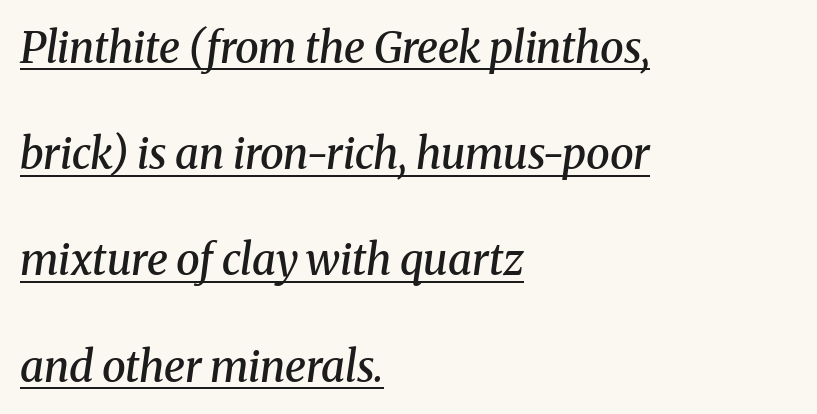
The image shows 43 px semibold serif type, italic (leaning right); set left-aligned, loose line spacing (2.47x), normal letter spacing, underlined; medium stroke contrast and a medium x-height.
